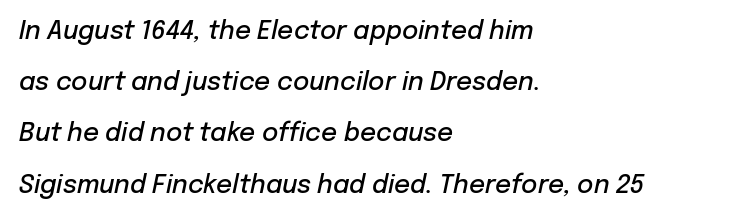
This sample uses plain, unmodified letter spacing. A student would call this left alignment; a typographer would say flush left, rag right. The font's italic variant was chosen for this text. The line-height multiplier appears high, well above default. The space directly below the letters is spotless. Each glyph is drawn with semibold strokes, heavier than normal yet not fully bold.
